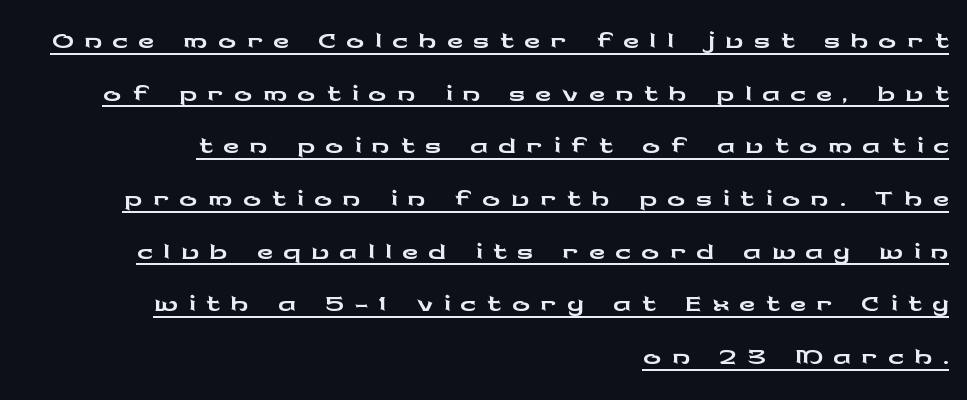
{"serif": "no", "italic": "no", "width": "wide", "stroke_contrast": "low", "x_height": "medium", "monospaced": "no", "underline": "yes", "align": "right", "line_spacing_ratio": 1.17, "letter_spacing": "wide", "letter_spacing_em": 0.22, "glyph_px": 45}
